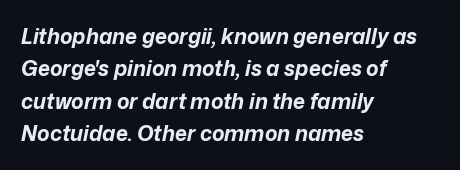
{"italic": "yes", "lean": "right", "slant_degrees": 12, "bold": "yes", "underline": "no", "align": "left", "line_spacing": "normal", "line_spacing_ratio": 1.54, "letter_spacing": "normal", "letter_spacing_em": 0.0, "glyph_px": 21}
